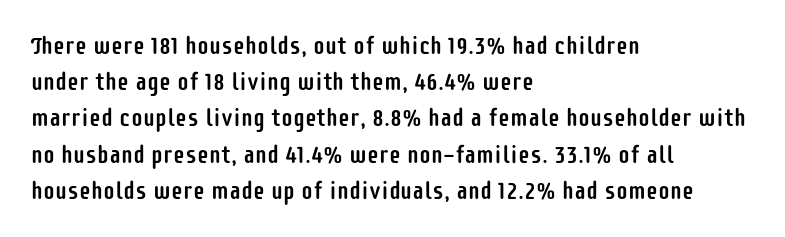
The image shows 24 px text type, upright; set left-aligned, normal line spacing (1.51x), normal letter spacing, not underlined.
